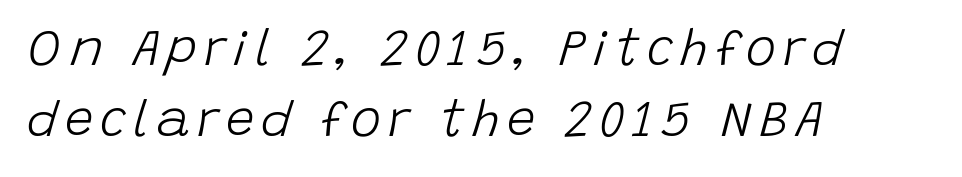
The image shows 51 px light type, italic (leaning right); set left-aligned, normal line spacing (1.39x), not underlined; low stroke contrast and a large x-height.
